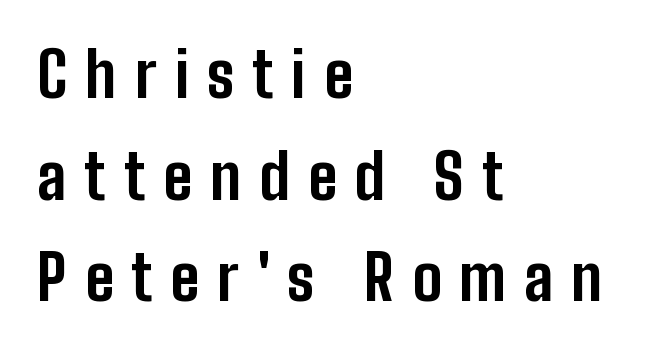
The image shows 62 px bold, condensed sans-serif type, upright; set left-aligned, normal line spacing (1.64x), unusually wide letter spacing (+0.29 em), not underlined; low stroke contrast and a medium x-height.
